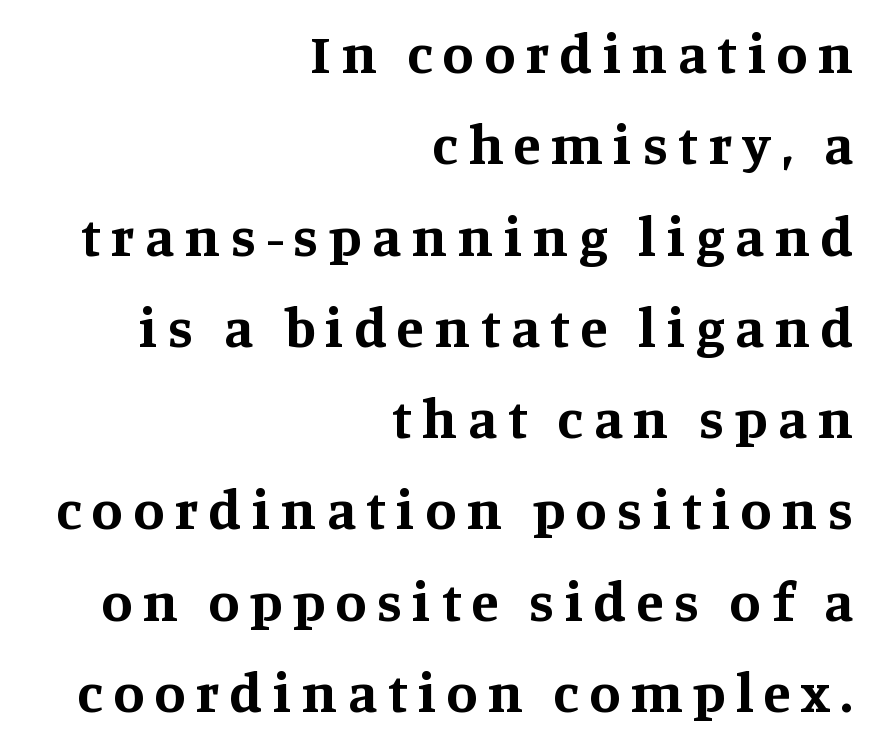
The image shows 56 px bold serif type, upright; set right-aligned, normal line spacing (1.63x), not underlined; medium stroke contrast and a large x-height.
